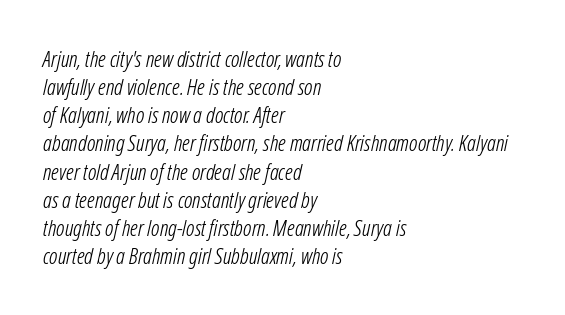
{"italic": "yes", "lean": "right", "slant_degrees": 12, "bold": "no", "underline": "no", "align": "left", "line_spacing": "normal", "line_spacing_ratio": 1.28, "letter_spacing": "normal", "letter_spacing_em": 0.0, "glyph_px": 22}
